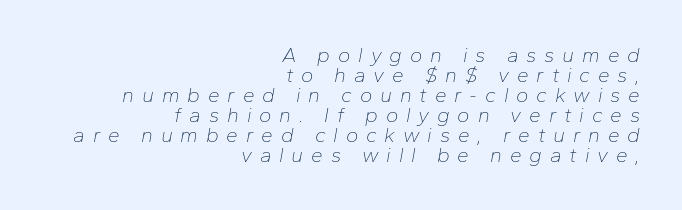
The rag falls on the left side of this text block. Posture: slanted. You could barely slide anything between these rows. Anything drawn beneath the words? Only blank space. The cut favours lightness, reaching ordinary text weight at its darkest. The tracking reads as deliberately expanded to a designer's eye.
